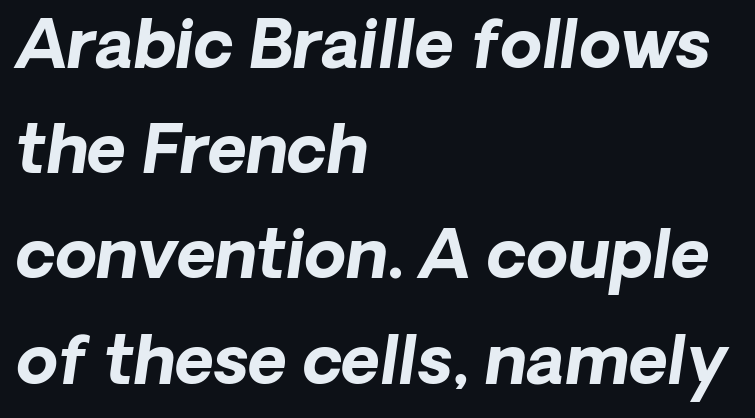
Q: Is the text bold? A: Yes.
Q: Is the typeface a serif or a sans-serif typeface? A: Sans-serif.
Q: Is the text underlined? A: No.
Q: How is the paragraph aligned? A: Left-aligned.
Q: Is the spacing between letters normal or unusually wide? A: Normal.
Q: Is the spacing between lines tight, normal or loose? A: Normal.
Q: Width (condensed, normal, or wide)? A: Normal.
Q: Stroke contrast? A: Low.
Q: x-height? A: Medium.
Q: Monospaced? A: No.
